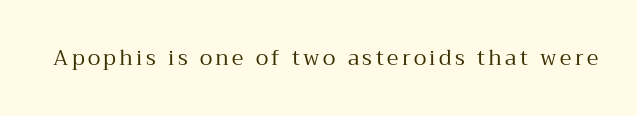
Nope, not italic — everything's standing straight. Weight: regular or lighter. This rendering features lettering with no underline.
